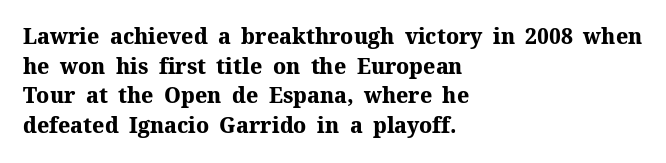
The vertical gap from one line to the next is medium. Beneath every word, the page is bare. Nothing unusual about the tracking: characters are spaced as the font intends. Its strokes are broad and dark, the hallmark of bold type. This sample uses an upright cut, with every glyph sitting square on the baseline. If you drew a ruler down the left edge, every line would touch it.
